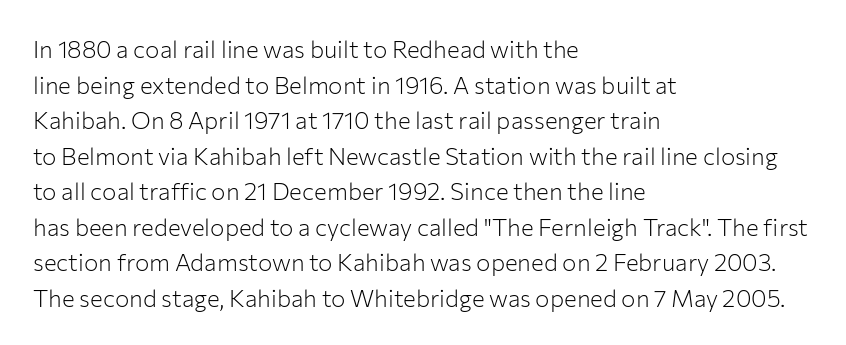
The image shows 24 px text type, upright; set left-aligned, normal line spacing (1.48x), normal letter spacing, not underlined.
